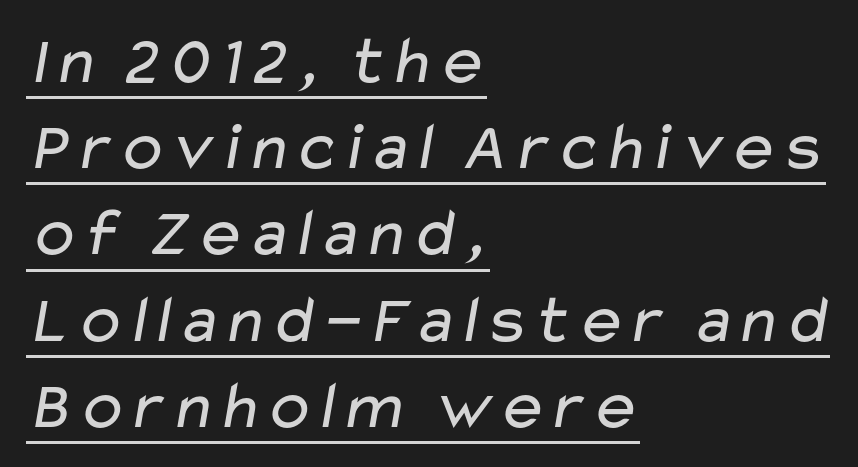
The image shows 69 px regular-weight, wide sans-serif type; set left-aligned, normal line spacing (1.25x), normal letter spacing, underlined; low stroke contrast and a medium x-height.
